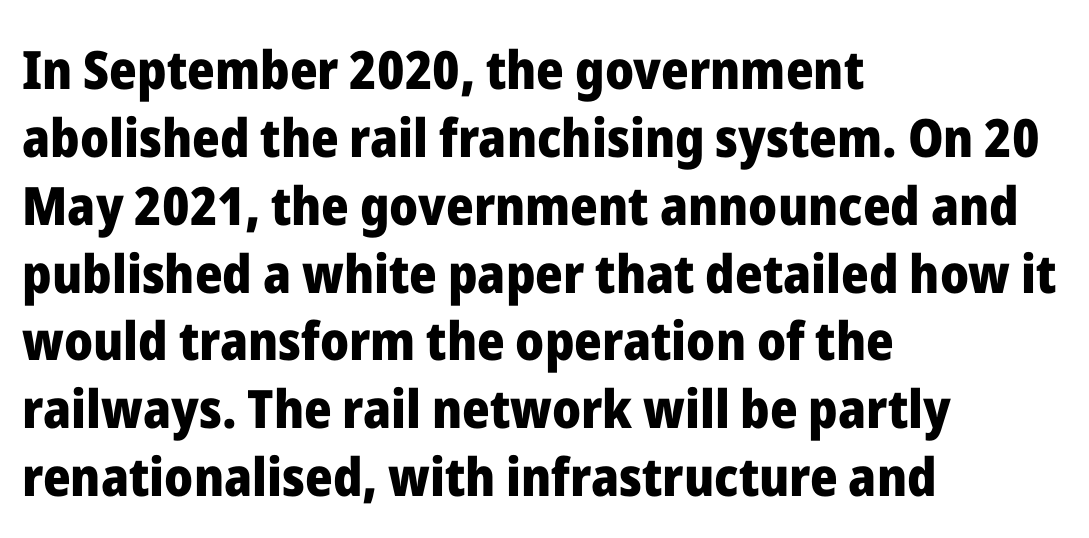
{"serif": "no", "italic": "no", "bold": "yes", "weight": "heavy", "width": "normal", "stroke_contrast": "low", "x_height": "medium", "monospaced": "no", "underline": "no", "align": "left", "line_spacing": "normal", "line_spacing_ratio": 1.28, "letter_spacing": "normal", "letter_spacing_em": 0.0, "glyph_px": 53}
